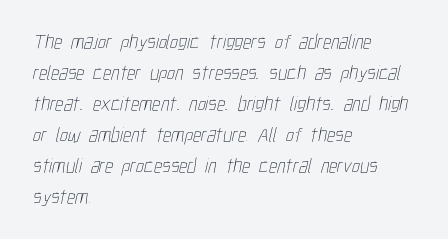
{"bold": "no", "underline": "no", "align": "left", "line_spacing": "normal", "line_spacing_ratio": 1.55, "letter_spacing": "normal", "letter_spacing_em": 0.0, "glyph_px": 20}
